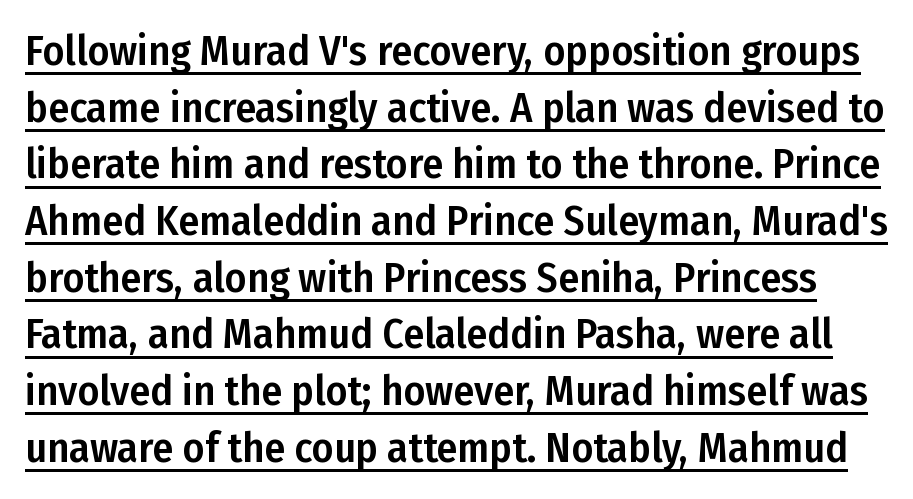
Q: Is the text italic (slanted)? A: No, it is upright.
Q: Is the typeface a serif or a sans-serif typeface? A: Sans-serif.
Q: Is the text underlined? A: Yes.
Q: Is the spacing between letters normal or unusually wide? A: Normal.
Q: Is the spacing between lines tight, normal or loose? A: Normal.
Q: Width (condensed, normal, or wide)? A: Condensed.
Q: Stroke contrast? A: Low.
Q: x-height? A: Medium.
Q: Monospaced? A: No.
